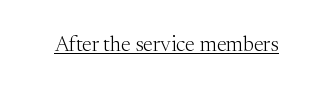
Q: Is the text bold? A: No.
Q: Is the text italic (slanted)? A: No, it is upright.
Q: Is the text underlined? A: Yes.
Q: Is the spacing between letters normal or unusually wide? A: Normal.
